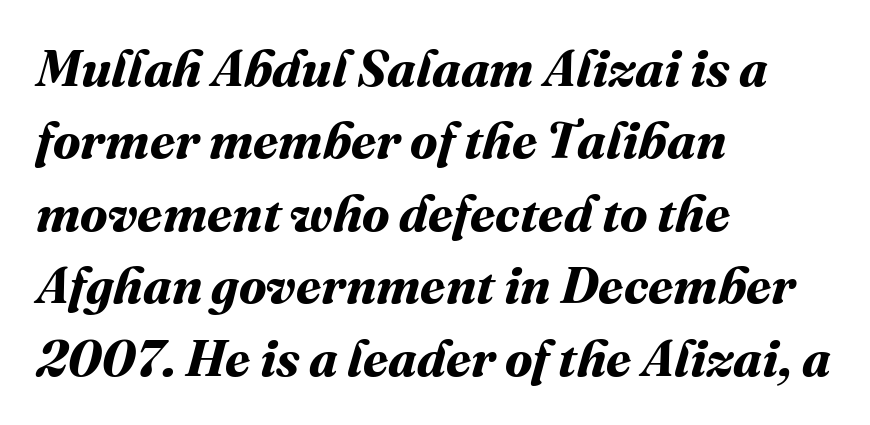
{"bold": "yes", "weight": "bold", "width": "normal", "stroke_contrast": "medium", "x_height": "medium", "monospaced": "no", "underline": "no", "align": "left", "line_spacing": "normal", "line_spacing_ratio": 1.42, "letter_spacing": "normal", "letter_spacing_em": 0.0, "glyph_px": 51}
